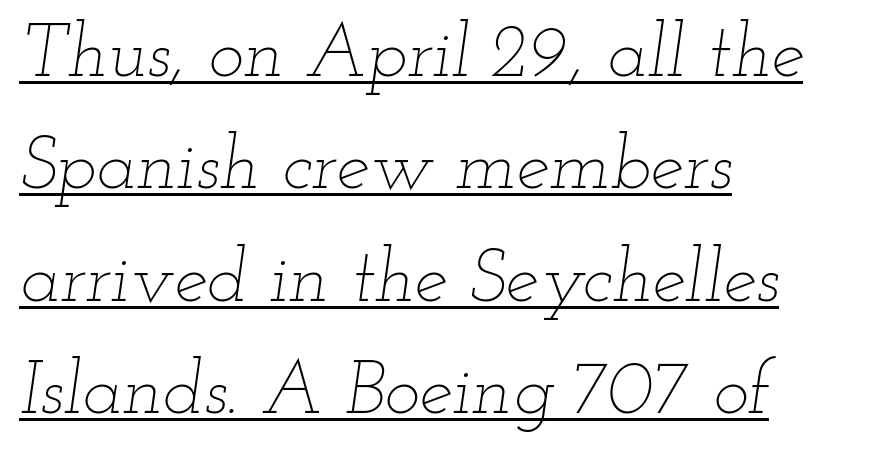
Q: Is the text bold? A: No.
Q: Is the text italic (slanted)? A: Yes, it leans right by about 12 degrees.
Q: Is the text underlined? A: Yes.
Q: How is the paragraph aligned? A: Left-aligned.
Q: Is the spacing between letters normal or unusually wide? A: Normal.
Q: Is the spacing between lines tight, normal or loose? A: Normal.
Q: Width (condensed, normal, or wide)? A: Wide.
Q: Stroke contrast? A: Low.
Q: x-height? A: Small.
Q: Monospaced? A: No.
